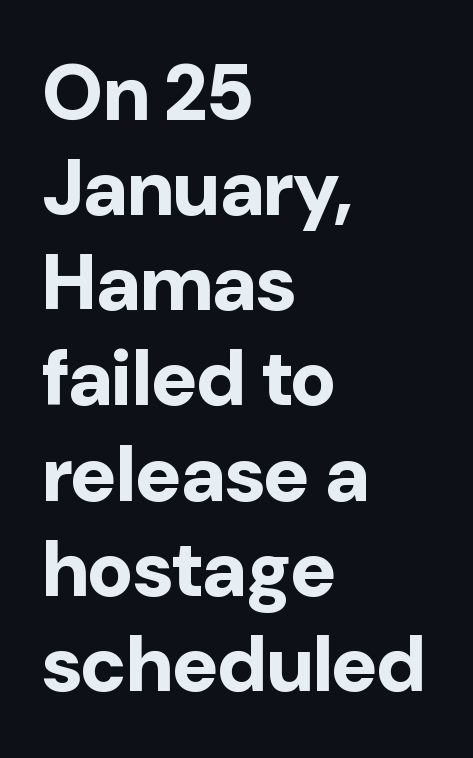
Q: Is the text bold? A: Yes.
Q: Is the text italic (slanted)? A: No, it is upright.
Q: Is the typeface a serif or a sans-serif typeface? A: Sans-serif.
Q: Is the text underlined? A: No.
Q: How is the paragraph aligned? A: Left-aligned.
Q: Is the spacing between letters normal or unusually wide? A: Normal.
Q: Width (condensed, normal, or wide)? A: Normal.
Q: Stroke contrast? A: Low.
Q: x-height? A: Medium.
Q: Monospaced? A: No.
